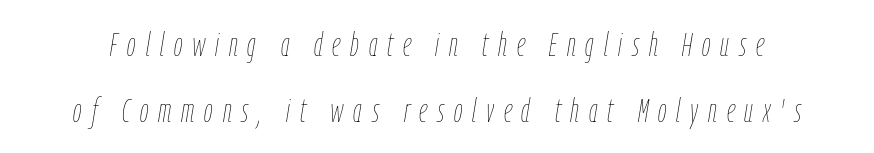
The image shows 34 px thin, condensed type, italic (leaning right); set loose line spacing (1.93x), unusually wide letter spacing (+0.29 em), not underlined; low stroke contrast and a medium x-height.
